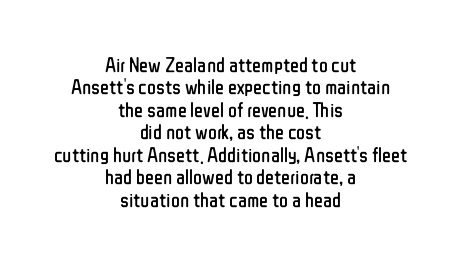
The image shows 21 px text type, upright; set centered, tight line spacing (1.07x), normal letter spacing, not underlined.
